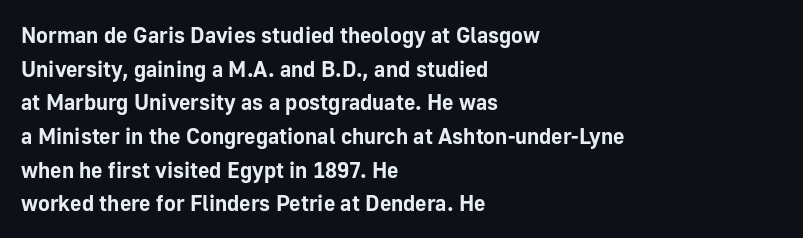
Q: Is the text bold? A: Yes.
Q: Is the text italic (slanted)? A: No, it is upright.
Q: Is the text underlined? A: No.
Q: How is the paragraph aligned? A: Left-aligned.
Q: Is the spacing between letters normal or unusually wide? A: Normal.
Q: Is the spacing between lines tight, normal or loose? A: Normal.
